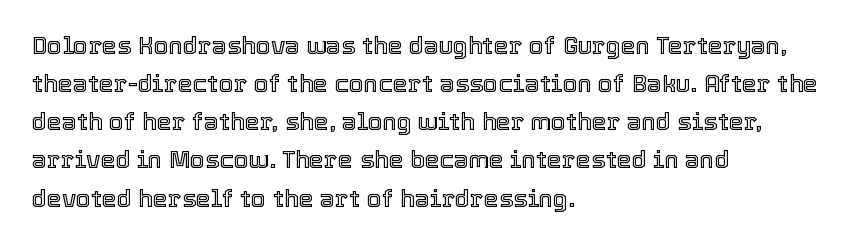
Q: Is the text italic (slanted)? A: No, it is upright.
Q: Is the text underlined? A: No.
Q: How is the paragraph aligned? A: Left-aligned.
Q: Is the spacing between letters normal or unusually wide? A: Normal.
Q: Is the spacing between lines tight, normal or loose? A: Normal.
